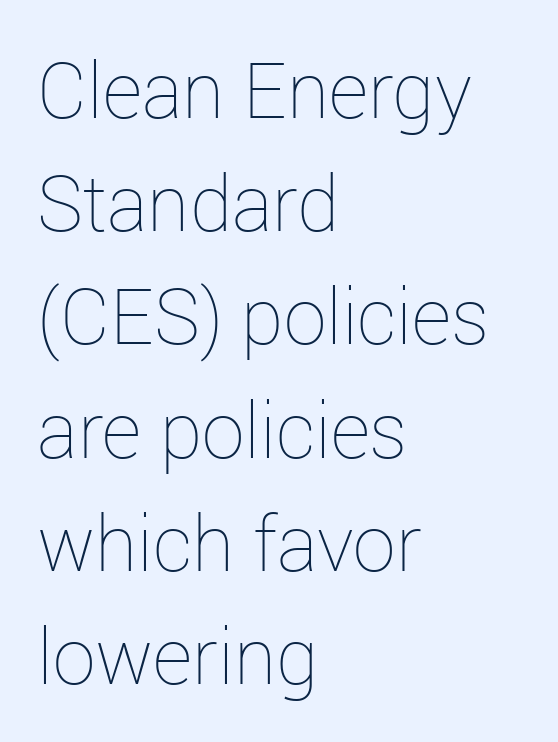
{"italic": "no", "bold": "no", "weight": "thin", "width": "normal", "stroke_contrast": "low", "x_height": "medium", "monospaced": "no", "underline": "no", "align": "left", "line_spacing": "normal", "line_spacing_ratio": 1.47, "letter_spacing": "normal", "letter_spacing_em": 0.0, "glyph_px": 77}
